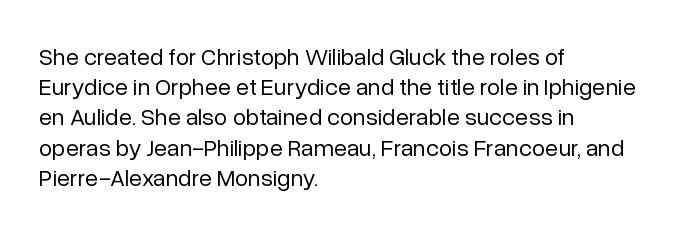
Q: Is the text bold? A: No.
Q: Is the text italic (slanted)? A: No, it is upright.
Q: Is the text underlined? A: No.
Q: How is the paragraph aligned? A: Left-aligned.
Q: Is the spacing between letters normal or unusually wide? A: Normal.
Q: Is the spacing between lines tight, normal or loose? A: Normal.
